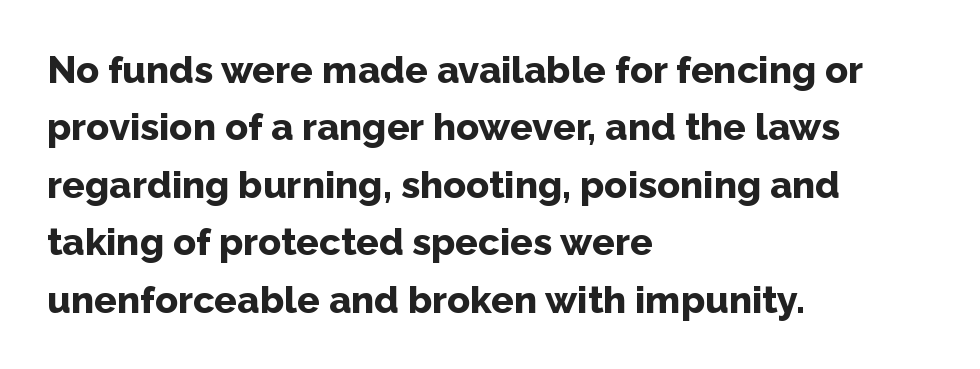
Q: Is the text bold? A: Yes.
Q: Is the text italic (slanted)? A: No, it is upright.
Q: Is the typeface a serif or a sans-serif typeface? A: Sans-serif.
Q: Is the text underlined? A: No.
Q: How is the paragraph aligned? A: Left-aligned.
Q: Is the spacing between letters normal or unusually wide? A: Normal.
Q: Is the spacing between lines tight, normal or loose? A: Normal.
Q: Width (condensed, normal, or wide)? A: Normal.
Q: Stroke contrast? A: Low.
Q: x-height? A: Medium.
Q: Monospaced? A: No.
